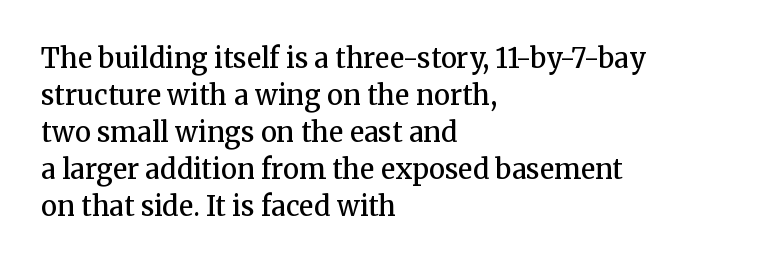
{"italic": "no", "bold": "semi", "underline": "no", "align": "left", "line_spacing": "normal", "line_spacing_ratio": 1.37, "letter_spacing": "normal", "letter_spacing_em": 0.0, "glyph_px": 27}
